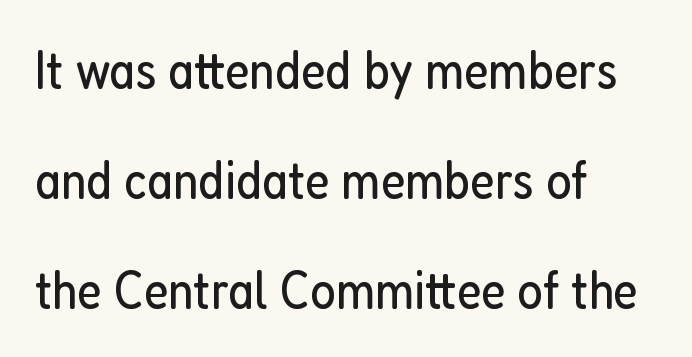
If you drew a line through each stem, it would be perfectly vertical. The zone under the glyphs is completely vacant. Weight class: somewhere from thin through regular. Glyph-to-glyph distance matches everyday printed text. Look at the bottom of the vertical strokes: they stop flat, with no serifs. Looks like regular typesetting: each glyph gets only the width it needs.
